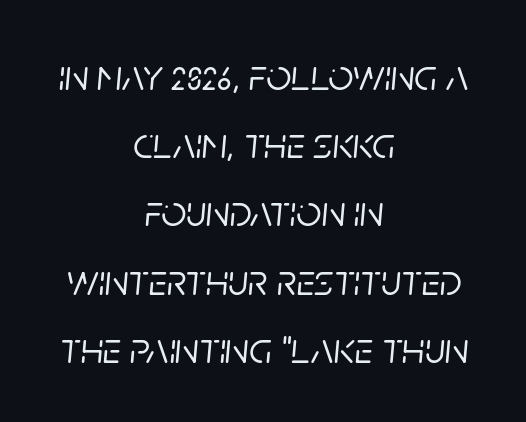
The image shows 44 px text type, italic (leaning right); set centered, normal line spacing (1.55x), normal letter spacing, not underlined; low stroke contrast and a large x-height.
